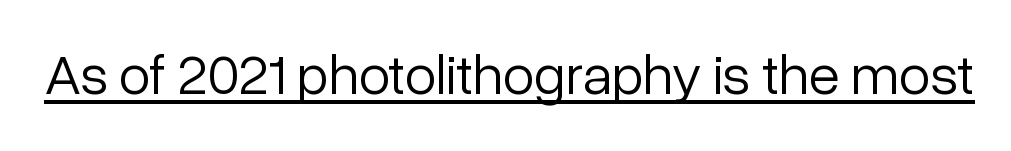
{"serif": "no", "italic": "no", "bold": "no", "weight": "light", "width": "normal", "stroke_contrast": "low", "x_height": "medium", "monospaced": "no", "underline": "yes", "letter_spacing": "normal", "letter_spacing_em": 0.0, "glyph_px": 57}
